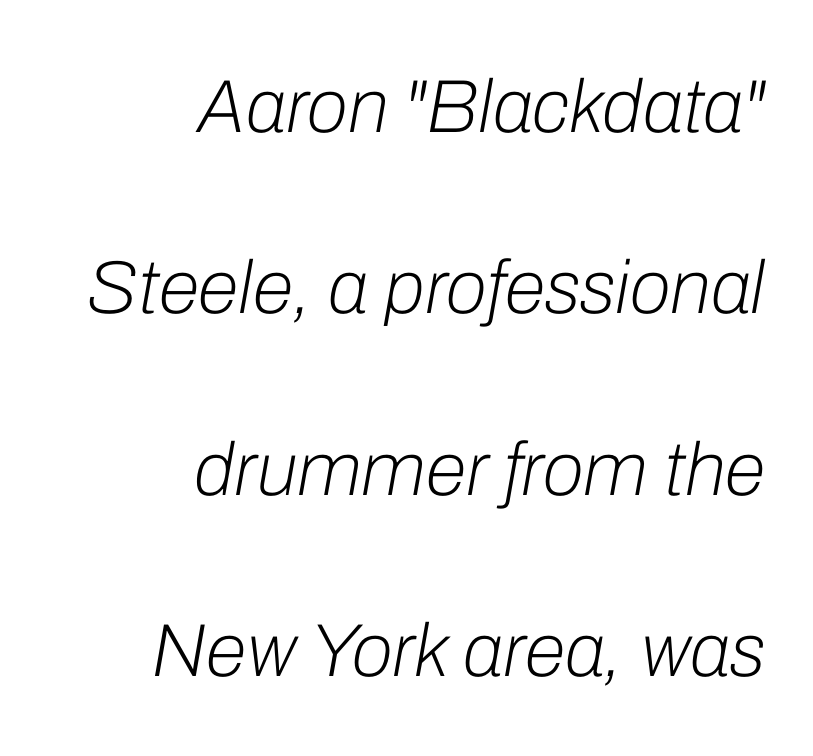
{"italic": "yes", "lean": "right", "slant_degrees": 10, "bold": "no", "weight": "light", "width": "normal", "stroke_contrast": "low", "x_height": "medium", "monospaced": "no", "underline": "no", "align": "right", "line_spacing": "loose", "line_spacing_ratio": 2.42, "letter_spacing": "normal", "letter_spacing_em": 0.0, "glyph_px": 75}
